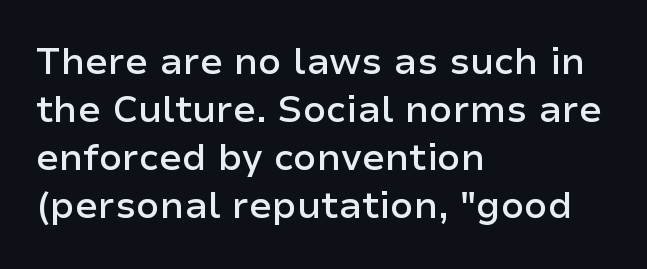
Q: Is the text bold? A: Semi-bold.
Q: Is the text italic (slanted)? A: No, it is upright.
Q: Is the typeface a serif or a sans-serif typeface? A: Sans-serif.
Q: Is the text underlined? A: No.
Q: How is the paragraph aligned? A: Left-aligned.
Q: Is the spacing between letters normal or unusually wide? A: Normal.
Q: Is the spacing between lines tight, normal or loose? A: Normal.
Q: Width (condensed, normal, or wide)? A: Normal.
Q: Stroke contrast? A: Low.
Q: x-height? A: Medium.
Q: Monospaced? A: No.
